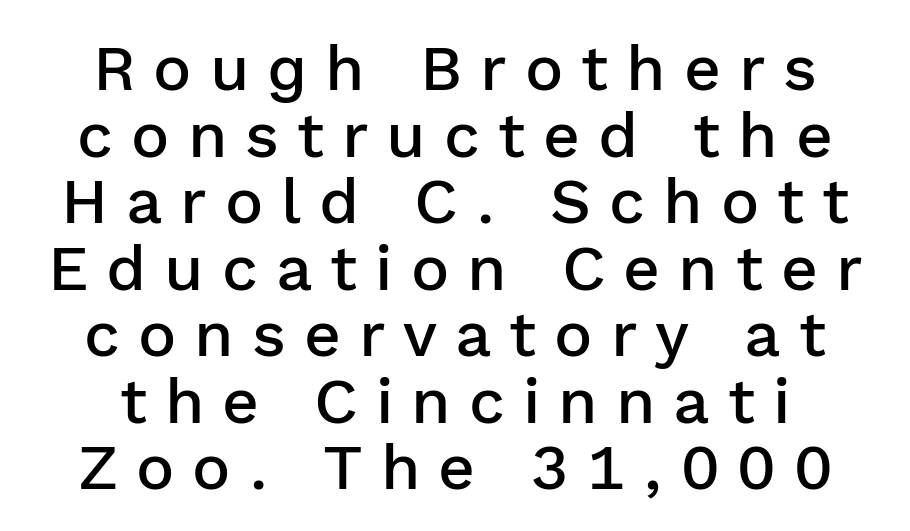
Q: Is the text bold? A: Semi-bold.
Q: Is the text italic (slanted)? A: No, it is upright.
Q: Is the typeface a serif or a sans-serif typeface? A: Sans-serif.
Q: Is the text underlined? A: No.
Q: How is the paragraph aligned? A: Centered.
Q: Is the spacing between letters normal or unusually wide? A: Unusually wide.
Q: Is the spacing between lines tight, normal or loose? A: Tight.
Q: Width (condensed, normal, or wide)? A: Normal.
Q: Stroke contrast? A: Low.
Q: x-height? A: Medium.
Q: Monospaced? A: No.
